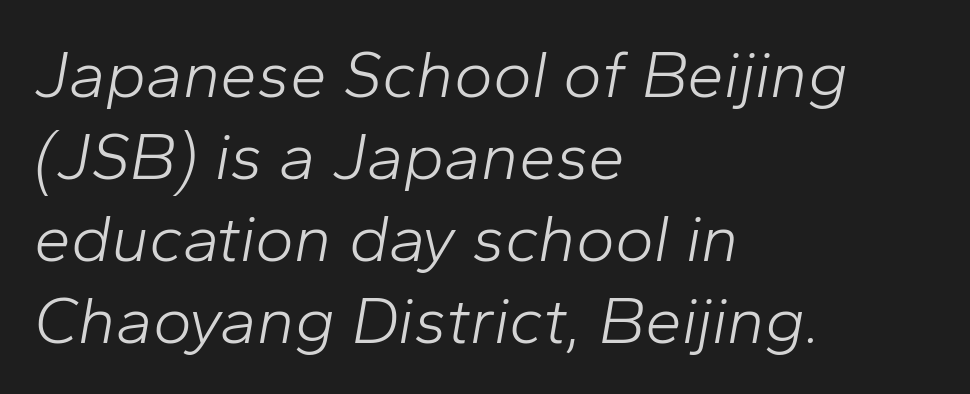
You could call the tracking neutral — neither tight nor loose. No heavy texture on the line: the type isn't bold. Words float on clear page, feet unadorned. The passage shown is typed in a proportional face where columns would drift. Does the lettering tilt? It does — this is italic.
